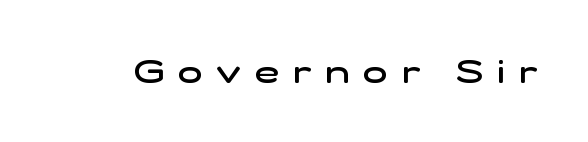
Q: Is the text bold? A: Semi-bold.
Q: Is the typeface a serif or a sans-serif typeface? A: Sans-serif.
Q: Is the text underlined? A: No.
Q: Is the spacing between letters normal or unusually wide? A: Unusually wide.
Q: Width (condensed, normal, or wide)? A: Wide.
Q: Stroke contrast? A: Low.
Q: x-height? A: Medium.
Q: Monospaced? A: No.
